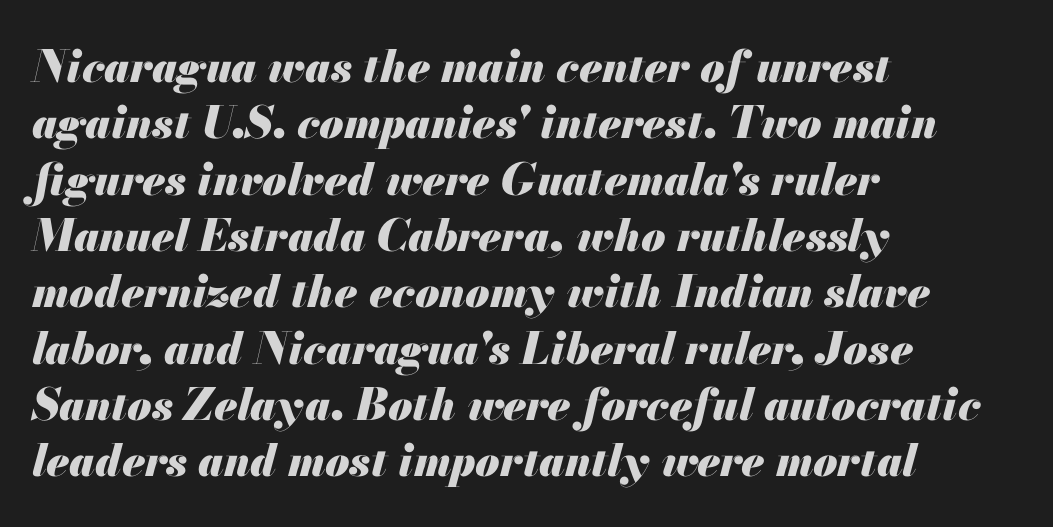
Q: Is the text bold? A: Yes.
Q: Is the text italic (slanted)? A: Yes, it leans right by about 13 degrees.
Q: Is the text underlined? A: No.
Q: How is the paragraph aligned? A: Left-aligned.
Q: Is the spacing between letters normal or unusually wide? A: Normal.
Q: Is the spacing between lines tight, normal or loose? A: Normal.
Q: Width (condensed, normal, or wide)? A: Normal.
Q: Stroke contrast? A: Medium.
Q: x-height? A: Small.
Q: Monospaced? A: No.
